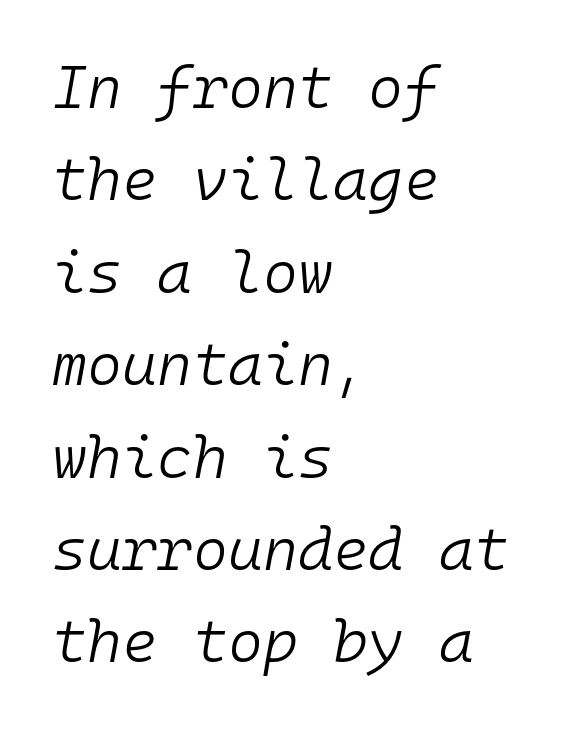
Does the copy run flush right? No — it runs flush left. Emphasis-style slanted type is in use. The baseline area is clear. This block has exactly the height ordinary leading produces. The passage shown is typed in a monospace face where columns stay perfectly aligned.
